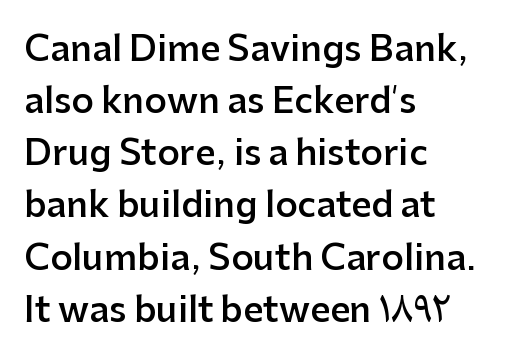
Firm but not heavy-handed strokes: this text is semibold. The font's upright variant was chosen for this text. These lines are rendered in a variable-pitch font. Each line starts at the same left margin while the right side varies. Regarding leading, the lines here are spaced in the standard way. The characters display no serif detailing; their extremities are plain.
